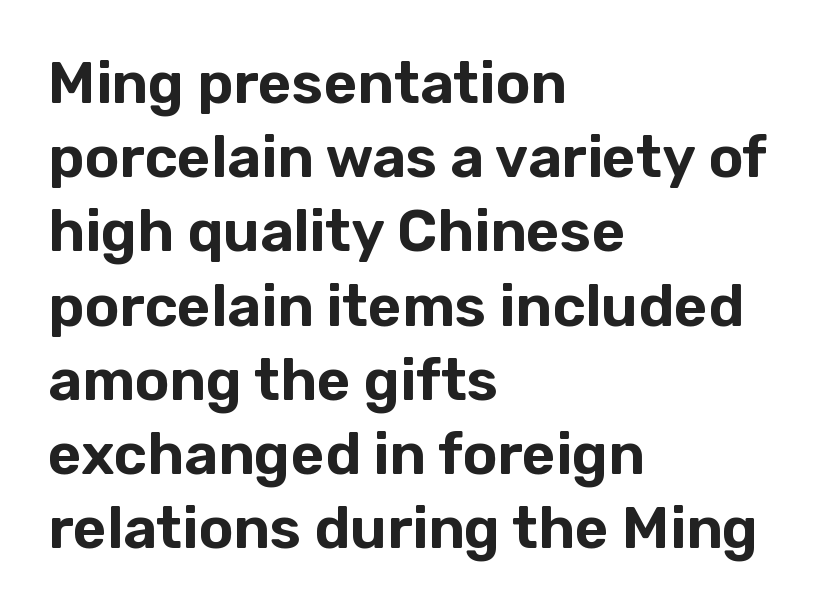
Q: Is the text italic (slanted)? A: No, it is upright.
Q: Is the typeface a serif or a sans-serif typeface? A: Sans-serif.
Q: Is the text underlined? A: No.
Q: How is the paragraph aligned? A: Left-aligned.
Q: Is the spacing between letters normal or unusually wide? A: Normal.
Q: Is the spacing between lines tight, normal or loose? A: Normal.
Q: Width (condensed, normal, or wide)? A: Normal.
Q: Stroke contrast? A: Low.
Q: x-height? A: Medium.
Q: Monospaced? A: No.
